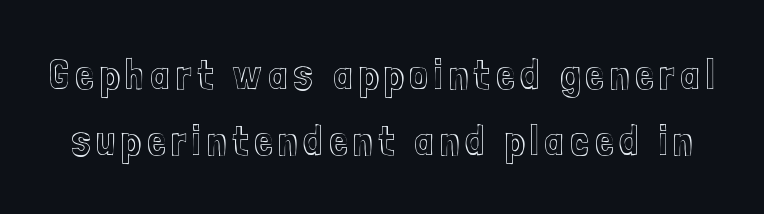
This sample has the flowing, uneven cadence of proportional lettering. In terms of leading, this rendering sits right in the middle. Rendered with straight, roman letterforms. The space beneath each line is pristine and unruled.
